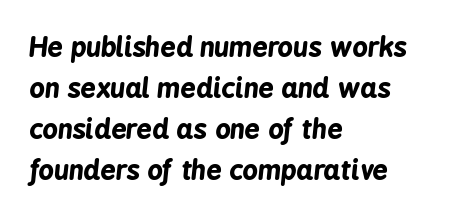
{"italic": "yes", "lean": "right", "slant_degrees": 6, "bold": "yes", "underline": "no", "align": "left", "line_spacing": "normal", "line_spacing_ratio": 1.52, "letter_spacing": "normal", "letter_spacing_em": 0.0, "glyph_px": 27}
